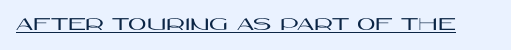
The image shows 20 px text type, upright; set normal letter spacing, underlined.
